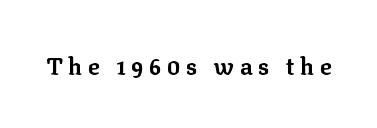
Q: Is the text bold? A: Yes.
Q: Is the text italic (slanted)? A: No, it is upright.
Q: Is the text underlined? A: No.
Q: Is the spacing between letters normal or unusually wide? A: Unusually wide.
